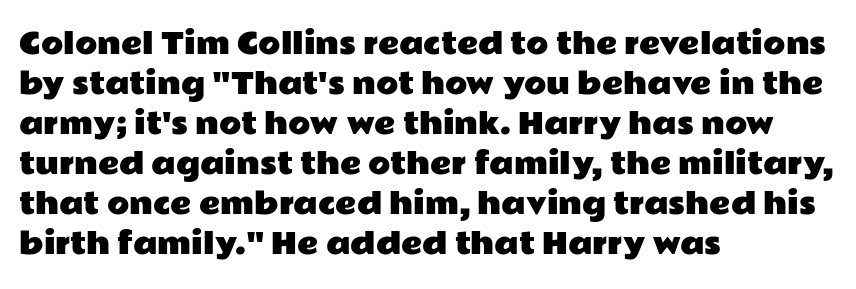
Q: Is the text italic (slanted)? A: No, it is upright.
Q: Is the typeface a serif or a sans-serif typeface? A: Sans-serif.
Q: Is the text underlined? A: No.
Q: How is the paragraph aligned? A: Left-aligned.
Q: Is the spacing between letters normal or unusually wide? A: Normal.
Q: Is the spacing between lines tight, normal or loose? A: Normal.
Q: Width (condensed, normal, or wide)? A: Wide.
Q: Stroke contrast? A: Low.
Q: x-height? A: Medium.
Q: Monospaced? A: No.
